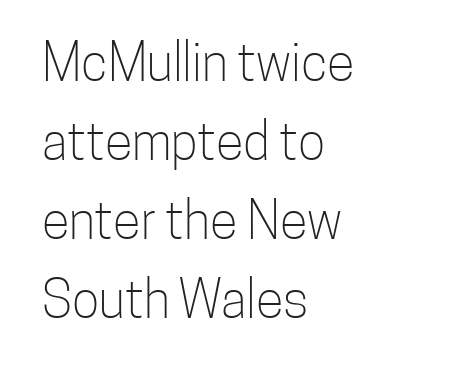
Q: Is the text bold? A: No.
Q: Is the text italic (slanted)? A: No, it is upright.
Q: Is the typeface a serif or a sans-serif typeface? A: Sans-serif.
Q: Is the text underlined? A: No.
Q: How is the paragraph aligned? A: Left-aligned.
Q: Is the spacing between letters normal or unusually wide? A: Normal.
Q: Is the spacing between lines tight, normal or loose? A: Normal.
Q: Width (condensed, normal, or wide)? A: Condensed.
Q: Stroke contrast? A: Low.
Q: x-height? A: Medium.
Q: Monospaced? A: No.
